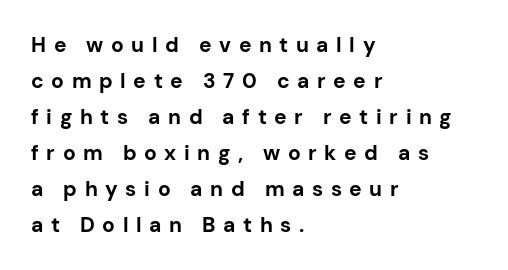
No word sits above an underline. In terms of weight, the rendering is a true, heavy bold. In terms of posture, this sample is upright. Inter-character spacing is expanded well beyond the font's built-in metrics. Reading down the block, your eye returns to a fixed left position each line.
